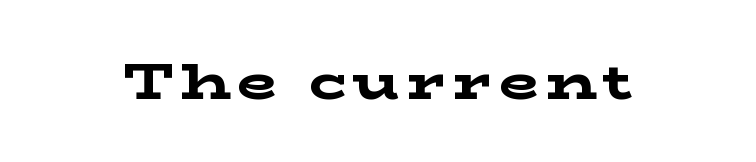
Q: Is the text bold? A: Yes.
Q: Is the text italic (slanted)? A: No, it is upright.
Q: Is the typeface a serif or a sans-serif typeface? A: Serif.
Q: Is the text underlined? A: No.
Q: Width (condensed, normal, or wide)? A: Wide.
Q: Stroke contrast? A: Low.
Q: x-height? A: Medium.
Q: Monospaced? A: No.
